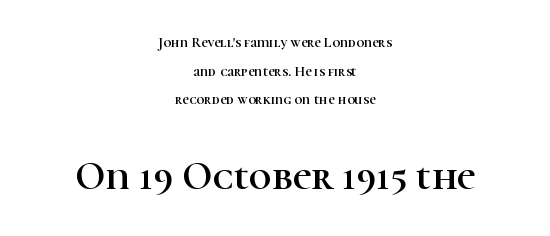
Varying glyph widths throughout — classic text-font behaviour. You can tell from the footed stems that serif type was used. Does extra space separate the letters? No, they use regular spacing. The rendering enlarges the type as you move from the upper chunk to the lower.
